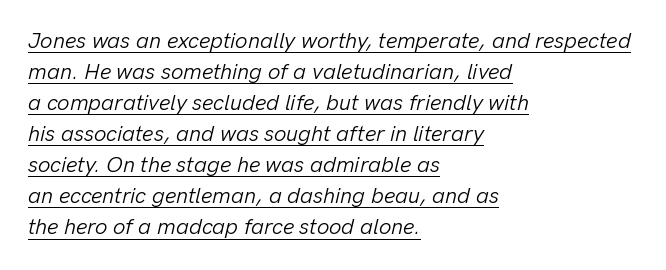
{"italic": "yes", "lean": "right", "slant_degrees": 13, "bold": "no", "underline": "yes", "align": "left", "line_spacing": "normal", "line_spacing_ratio": 1.41, "letter_spacing": "normal", "letter_spacing_em": 0.0, "glyph_px": 22}
